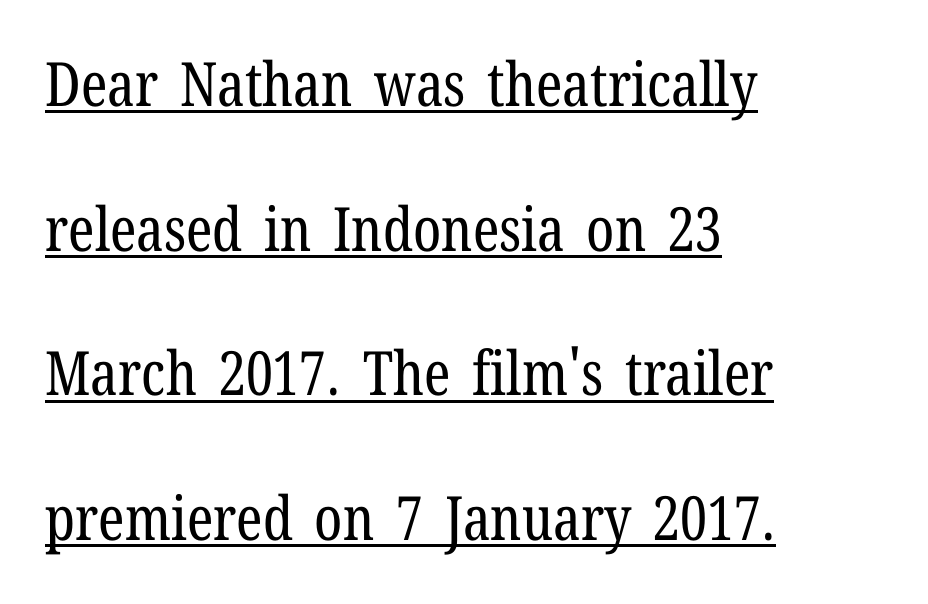
If you measured baseline to baseline, you'd find a long distance. Examine the stroke ends and you'll spot serifs. These lines were composed using upright roman letters. The face used here is rendered with its standard letterfit.
